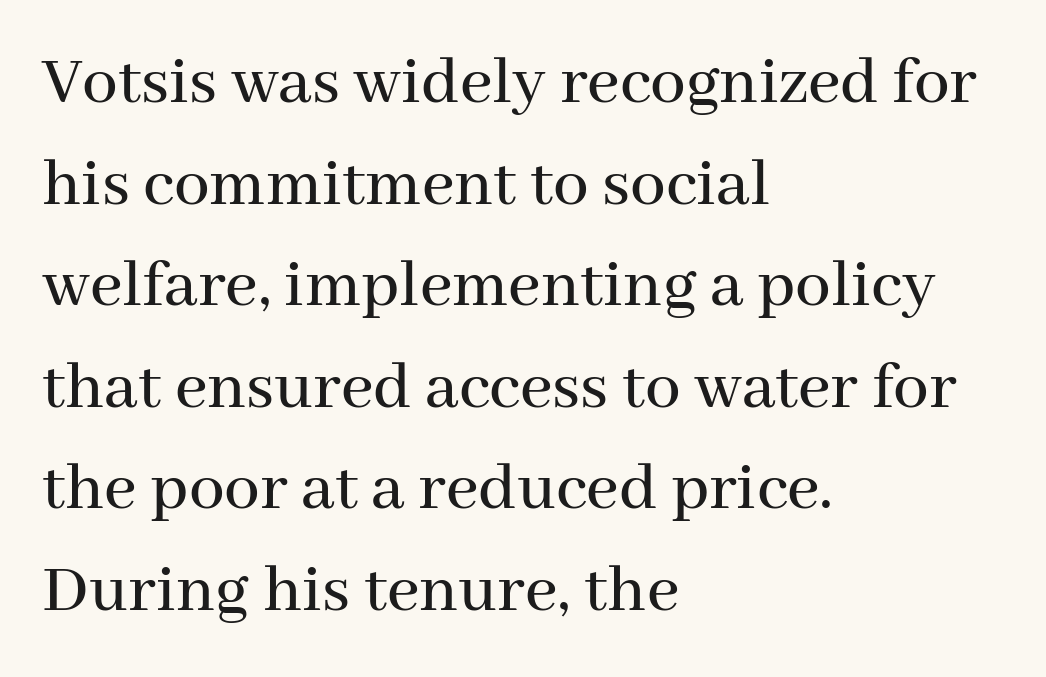
{"serif": "yes", "italic": "no", "width": "normal", "stroke_contrast": "medium", "x_height": "medium", "monospaced": "no", "underline": "no", "align": "left", "line_spacing": "normal", "line_spacing_ratio": 1.43, "letter_spacing": "normal", "letter_spacing_em": 0.0, "glyph_px": 71}
